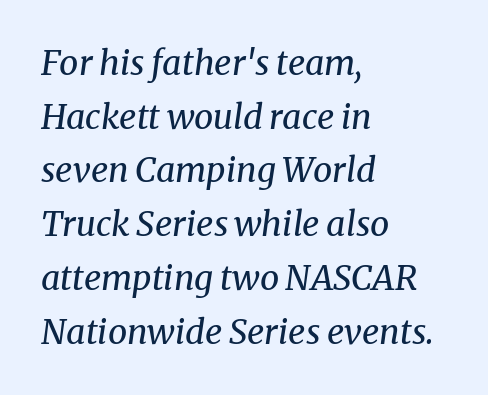
Emphasis-style slanted type is in use. What kind of face is this? One with serifs. The rendering uses natural spacing where letterforms have individual widths. A normal amount of white space separates one row of letters from the next. The passage shown is not underscored anywhere. Does extra space separate the letters? No, they use regular spacing.
